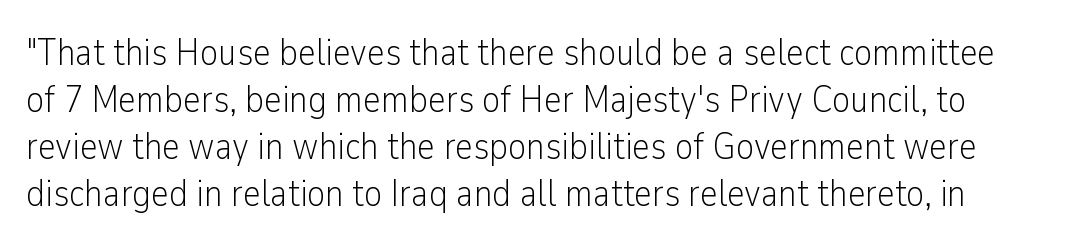
The image shows 38 px light, condensed sans-serif type, upright; set line spacing 1.24x, normal letter spacing, not underlined; low stroke contrast and a medium x-height.
